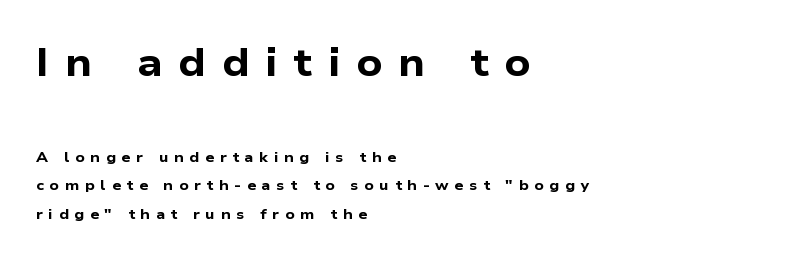
Q: Is the text bold? A: Yes.
Q: Is the typeface a serif or a sans-serif typeface? A: Sans-serif.
Q: Is the text underlined? A: No.
Q: How is the paragraph aligned? A: Left-aligned.
Q: Is the spacing between letters normal or unusually wide? A: Unusually wide.
Q: Is the spacing between lines tight, normal or loose? A: Loose.
Q: Which block of text is set in a larger size, the first (top) or the second (bottom)? A: The first (top) one.
Q: Width (condensed, normal, or wide)? A: Wide.
Q: Stroke contrast? A: Low.
Q: x-height? A: Medium.
Q: Monospaced? A: No.
